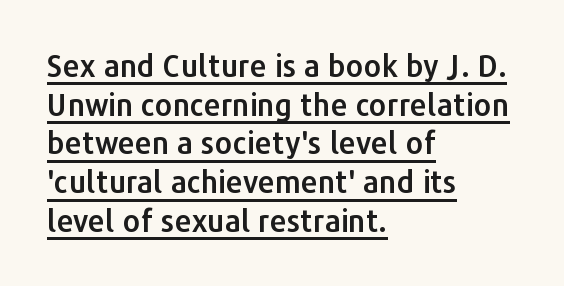
Q: Is the text italic (slanted)? A: No, it is upright.
Q: Is the typeface a serif or a sans-serif typeface? A: Sans-serif.
Q: Is the text underlined? A: Yes.
Q: How is the paragraph aligned? A: Left-aligned.
Q: Is the spacing between letters normal or unusually wide? A: Normal.
Q: Is the spacing between lines tight, normal or loose? A: Normal.
Q: Width (condensed, normal, or wide)? A: Normal.
Q: Stroke contrast? A: Low.
Q: x-height? A: Medium.
Q: Monospaced? A: No.
